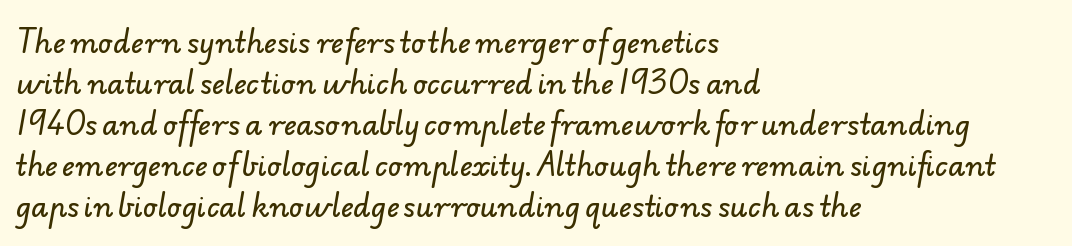
Q: Is the typeface a serif or a sans-serif typeface? A: Sans-serif.
Q: Is the text underlined? A: No.
Q: How is the paragraph aligned? A: Left-aligned.
Q: Is the spacing between letters normal or unusually wide? A: Normal.
Q: Is the spacing between lines tight, normal or loose? A: Normal.
Q: Width (condensed, normal, or wide)? A: Normal.
Q: Stroke contrast? A: Low.
Q: x-height? A: Small.
Q: Monospaced? A: No.
